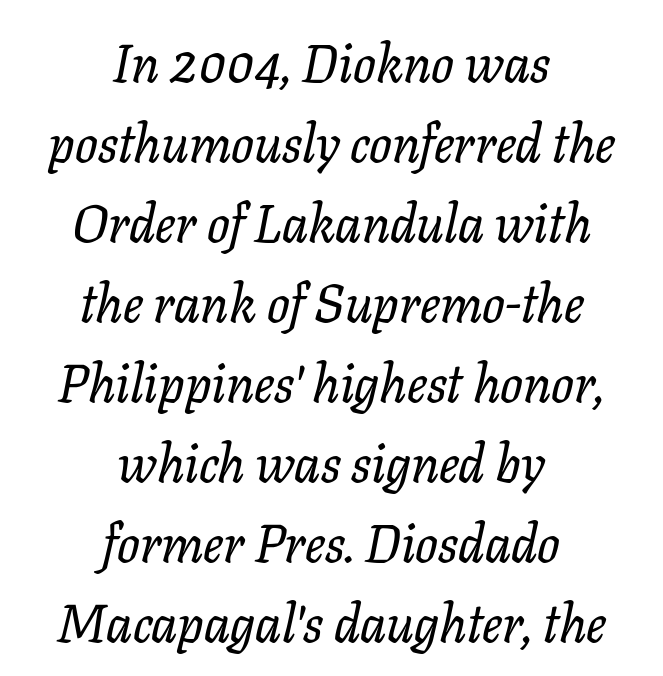
Tracking here is standard; glyphs follow each other at the usual distance. Vertical spacing — default. Rule under the text: the space is simply empty. The rendering shows small feet on the letterforms — a serif design.
